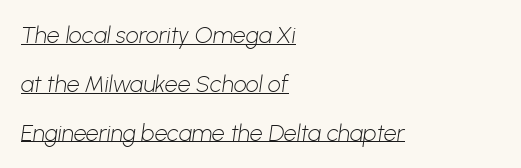
{"bold": "no", "underline": "yes", "align": "left", "line_spacing": "loose", "line_spacing_ratio": 2.12, "letter_spacing": "normal", "letter_spacing_em": 0.0, "glyph_px": 23}
